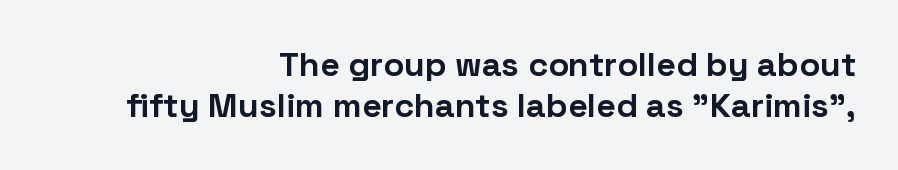
Q: Is the text bold? A: Yes.
Q: Is the text italic (slanted)? A: No, it is upright.
Q: Is the typeface a serif or a sans-serif typeface? A: Sans-serif.
Q: Is the text underlined? A: No.
Q: How is the paragraph aligned? A: Right-aligned.
Q: Is the spacing between letters normal or unusually wide? A: Normal.
Q: Width (condensed, normal, or wide)? A: Normal.
Q: Stroke contrast? A: Low.
Q: x-height? A: Medium.
Q: Monospaced? A: No.
